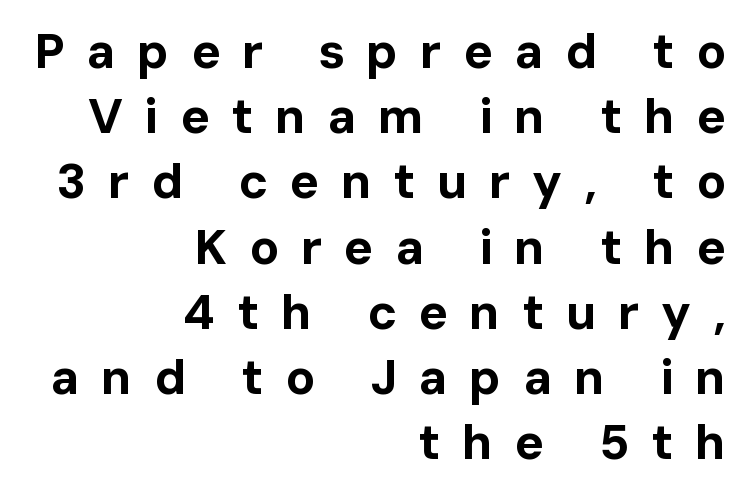
{"serif": "no", "italic": "no", "bold": "yes", "weight": "bold", "width": "normal", "stroke_contrast": "low", "x_height": "medium", "monospaced": "no", "underline": "no", "align": "right", "line_spacing": "normal", "line_spacing_ratio": 1.33, "letter_spacing": "wide", "letter_spacing_em": 0.44, "glyph_px": 49}
